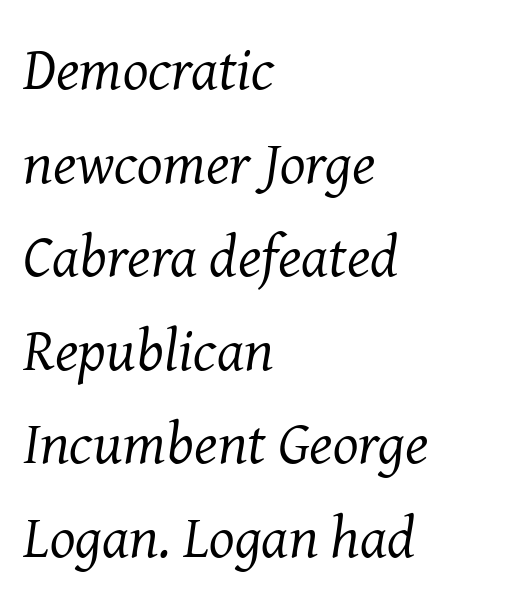
{"serif": "yes", "italic": "yes", "lean": "right", "slant_degrees": 8, "bold": "no", "weight": "regular", "width": "normal", "stroke_contrast": "medium", "x_height": "medium", "monospaced": "no", "underline": "no", "align": "left", "line_spacing": "normal", "line_spacing_ratio": 1.56, "letter_spacing": "normal", "letter_spacing_em": 0.0, "glyph_px": 60}
